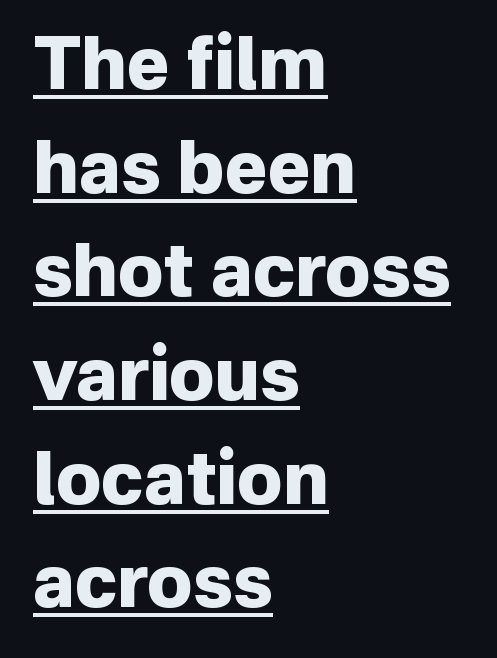
The image shows 72 px heavy sans-serif type, upright; set left-aligned, normal line spacing (1.44x), normal letter spacing, underlined; low stroke contrast and a medium x-height.
